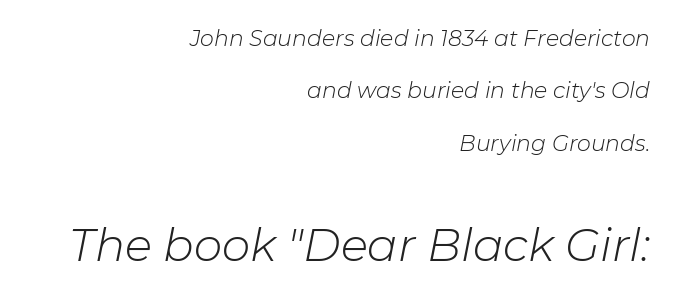
Q: Is the text bold? A: No.
Q: Is the text italic (slanted)? A: Yes, it leans right by about 11 degrees.
Q: Is the text underlined? A: No.
Q: How is the paragraph aligned? A: Right-aligned.
Q: Is the spacing between letters normal or unusually wide? A: Normal.
Q: Is the spacing between lines tight, normal or loose? A: Loose.
Q: Which block of text is set in a larger size, the first (top) or the second (bottom)? A: The second (bottom) one.
Q: Width (condensed, normal, or wide)? A: Normal.
Q: Stroke contrast? A: Low.
Q: x-height? A: Medium.
Q: Monospaced? A: No.
